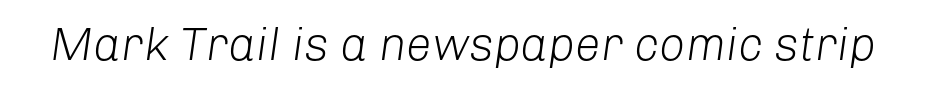
Q: Is the text bold? A: No.
Q: Is the text italic (slanted)? A: Yes, it leans right by about 8 degrees.
Q: Is the text underlined? A: No.
Q: Is the spacing between letters normal or unusually wide? A: Normal.
Q: Width (condensed, normal, or wide)? A: Normal.
Q: Stroke contrast? A: Low.
Q: x-height? A: Medium.
Q: Monospaced? A: No.
